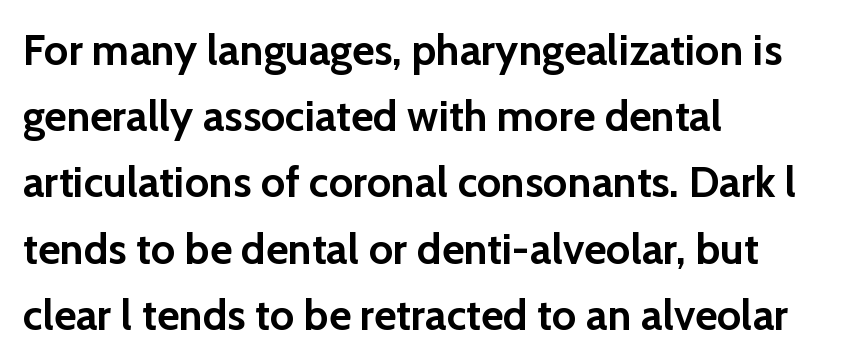
The image shows 43 px semibold sans-serif type, upright; set left-aligned, normal line spacing (1.54x), normal letter spacing, not underlined; low stroke contrast and a medium x-height.
